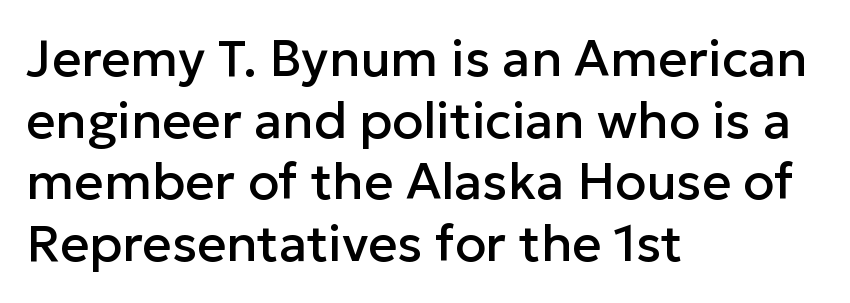
{"serif": "no", "italic": "no", "width": "normal", "stroke_contrast": "low", "x_height": "medium", "monospaced": "no", "underline": "no", "align": "left", "line_spacing_ratio": 1.21, "letter_spacing": "normal", "letter_spacing_em": 0.0, "glyph_px": 51}
